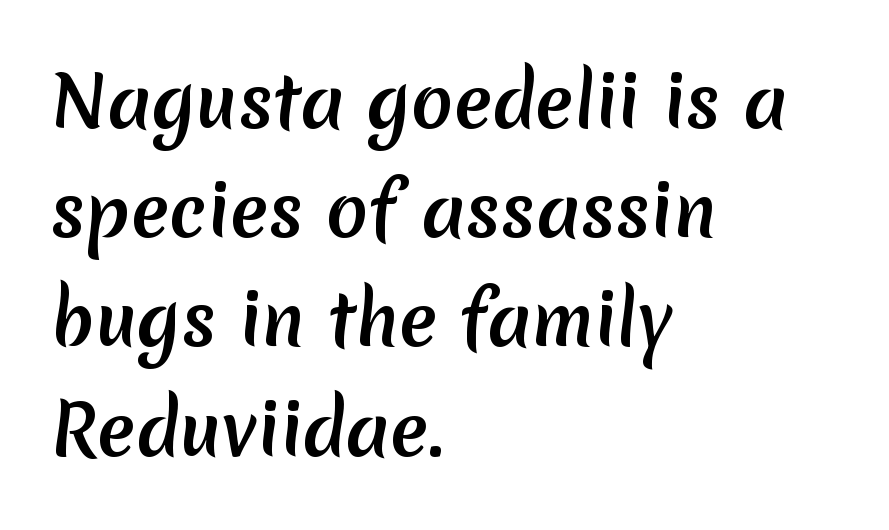
Q: Is the text bold? A: Yes.
Q: Is the typeface a serif or a sans-serif typeface? A: Sans-serif.
Q: Is the text underlined? A: No.
Q: How is the paragraph aligned? A: Left-aligned.
Q: Is the spacing between letters normal or unusually wide? A: Normal.
Q: Is the spacing between lines tight, normal or loose? A: Normal.
Q: Width (condensed, normal, or wide)? A: Normal.
Q: Stroke contrast? A: Low.
Q: x-height? A: Medium.
Q: Monospaced? A: No.
